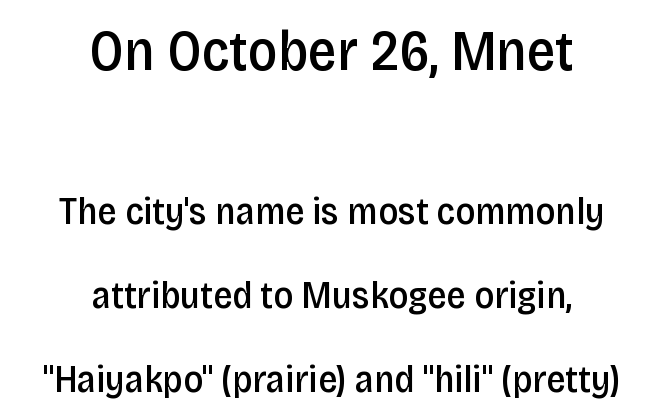
Each letter keeps its own natural width here, so spacing adapts to shape. The type family on display is of the sans-serif kind. There is no visible air inserted between adjacent glyphs. Here the first block reads like a headline and the second like body copy. The letters stand upright; this is a roman face.
